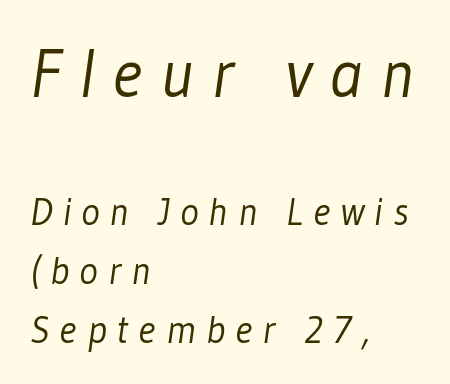
Q: Is the text bold? A: No.
Q: Is the typeface a serif or a sans-serif typeface? A: Sans-serif.
Q: Is the text underlined? A: No.
Q: How is the paragraph aligned? A: Left-aligned.
Q: Is the spacing between letters normal or unusually wide? A: Unusually wide.
Q: Is the spacing between lines tight, normal or loose? A: Normal.
Q: Which block of text is set in a larger size, the first (top) or the second (bottom)? A: The first (top) one.
Q: Width (condensed, normal, or wide)? A: Condensed.
Q: Stroke contrast? A: Low.
Q: x-height? A: Medium.
Q: Monospaced? A: No.
